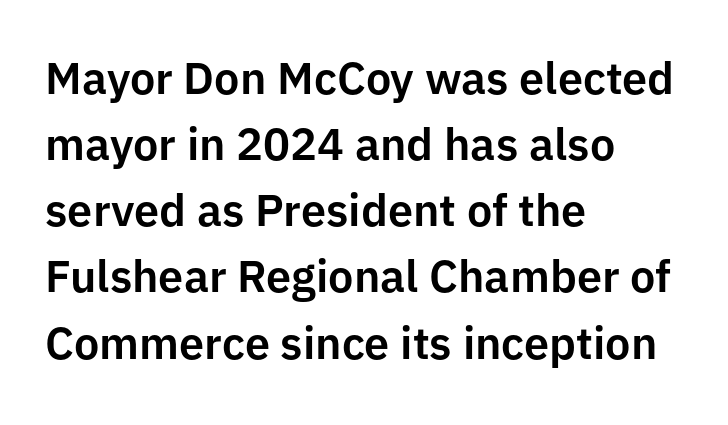
{"serif": "no", "italic": "no", "width": "normal", "stroke_contrast": "low", "x_height": "medium", "monospaced": "no", "underline": "no", "align": "left", "line_spacing": "normal", "line_spacing_ratio": 1.47, "letter_spacing": "normal", "letter_spacing_em": 0.0, "glyph_px": 45}
